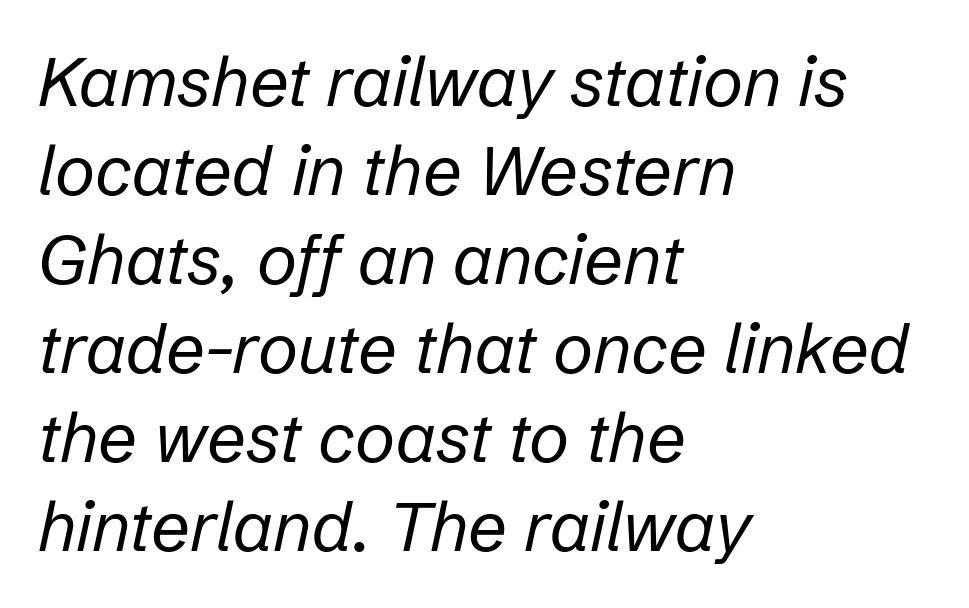
{"italic": "yes", "lean": "right", "slant_degrees": 12, "bold": "no", "weight": "regular", "width": "normal", "stroke_contrast": "low", "x_height": "medium", "monospaced": "no", "underline": "no", "align": "left", "line_spacing": "normal", "line_spacing_ratio": 1.29, "letter_spacing": "normal", "letter_spacing_em": 0.0, "glyph_px": 69}
